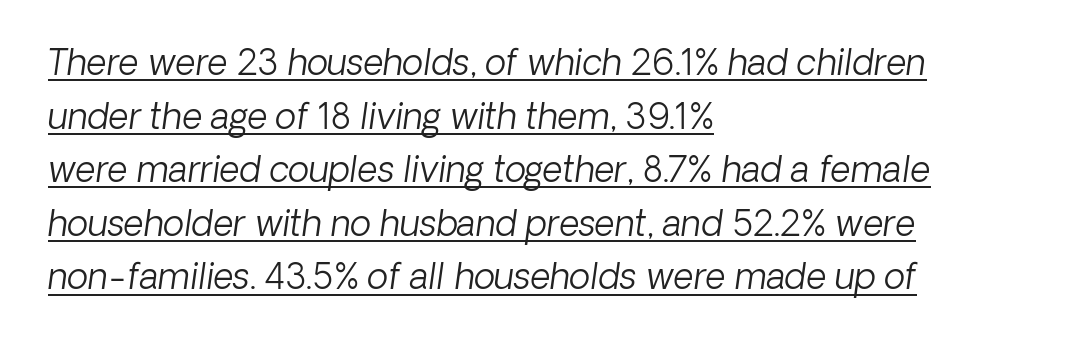
The image shows 35 px light sans-serif type; set left-aligned, normal line spacing (1.53x), normal letter spacing, underlined; low stroke contrast and a medium x-height.
